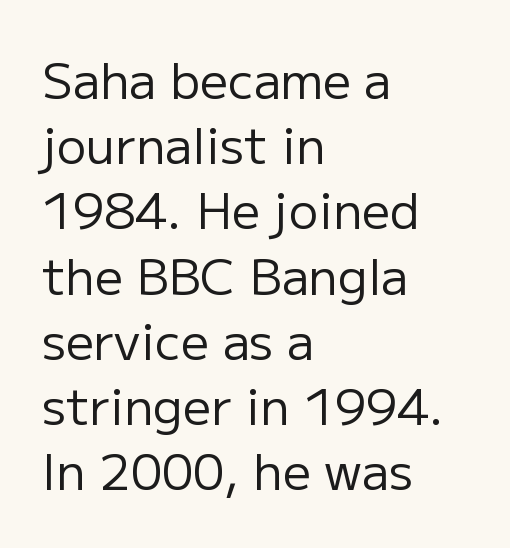
Each letter keeps its own natural width here, so spacing adapts to shape. The rendering anchors every line to the left-hand side. How are the letters spaced? Ordinarily, with no added tracking. Compared with a typical body face, this is equally light or lighter still. Any mark beneath the type? The region is blank. Baseline-to-baseline distance is the conventional proportion of letter height.
